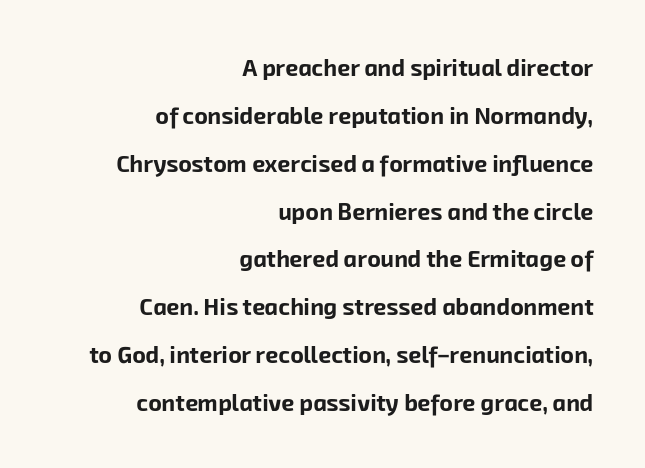
The image shows 23 px bold type; set right-aligned, loose line spacing (2.08x), normal letter spacing, not underlined.
